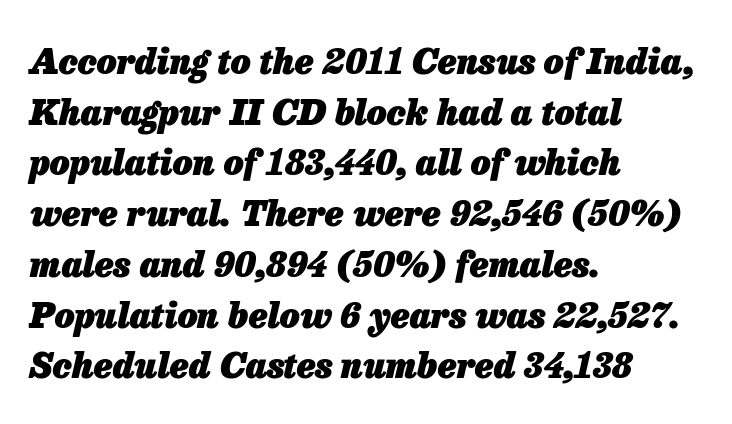
Q: Is the text bold? A: Yes.
Q: Is the text italic (slanted)? A: Yes, it leans right by about 13 degrees.
Q: Is the text underlined? A: No.
Q: How is the paragraph aligned? A: Left-aligned.
Q: Is the spacing between letters normal or unusually wide? A: Normal.
Q: Is the spacing between lines tight, normal or loose? A: Normal.
Q: Width (condensed, normal, or wide)? A: Normal.
Q: Stroke contrast? A: Low.
Q: x-height? A: Medium.
Q: Monospaced? A: No.
